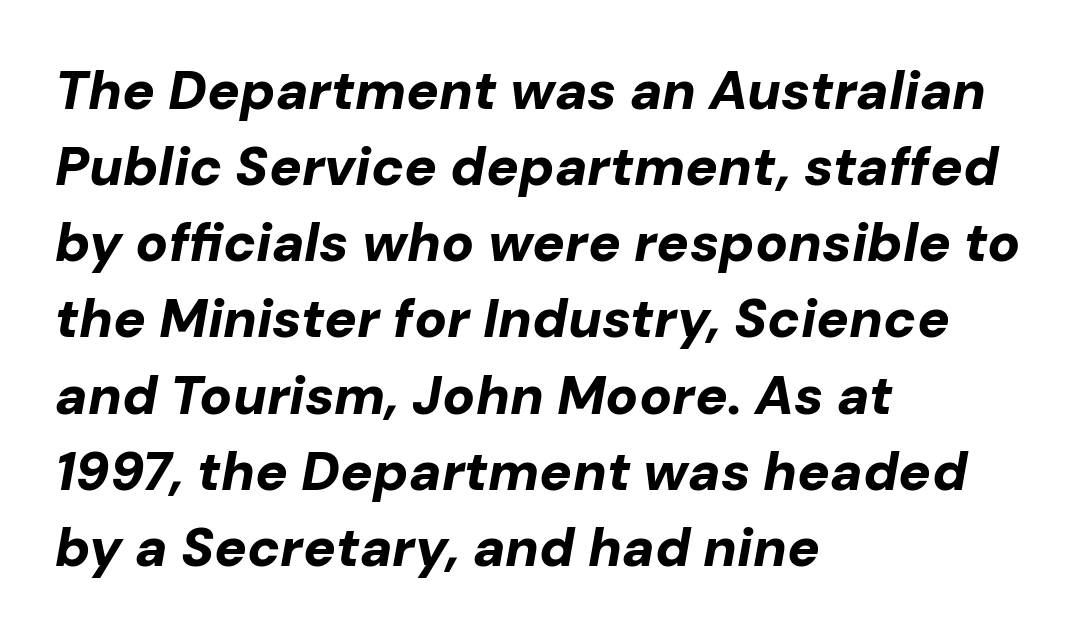
{"italic": "yes", "lean": "right", "slant_degrees": 10, "bold": "yes", "weight": "bold", "width": "normal", "stroke_contrast": "low", "x_height": "medium", "monospaced": "no", "underline": "no", "align": "left", "line_spacing": "normal", "line_spacing_ratio": 1.41, "letter_spacing": "normal", "letter_spacing_em": 0.0, "glyph_px": 54}
